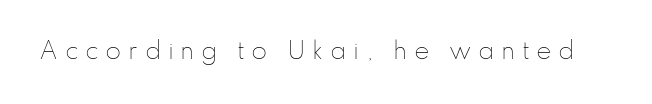
{"italic": "no", "bold": "no", "underline": "no", "letter_spacing": "wide", "letter_spacing_em": 0.29, "glyph_px": 23}
